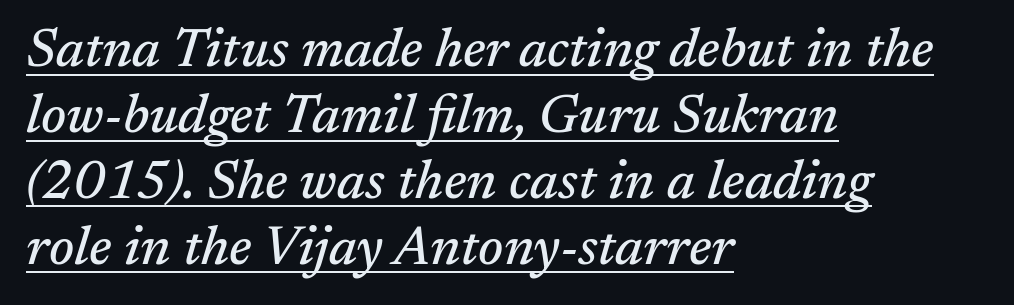
Q: Is the text italic (slanted)? A: Yes, it leans right by about 17 degrees.
Q: Is the typeface a serif or a sans-serif typeface? A: Serif.
Q: Is the text underlined? A: Yes.
Q: How is the paragraph aligned? A: Left-aligned.
Q: Is the spacing between letters normal or unusually wide? A: Normal.
Q: Width (condensed, normal, or wide)? A: Normal.
Q: Stroke contrast? A: Medium.
Q: x-height? A: Medium.
Q: Monospaced? A: No.
